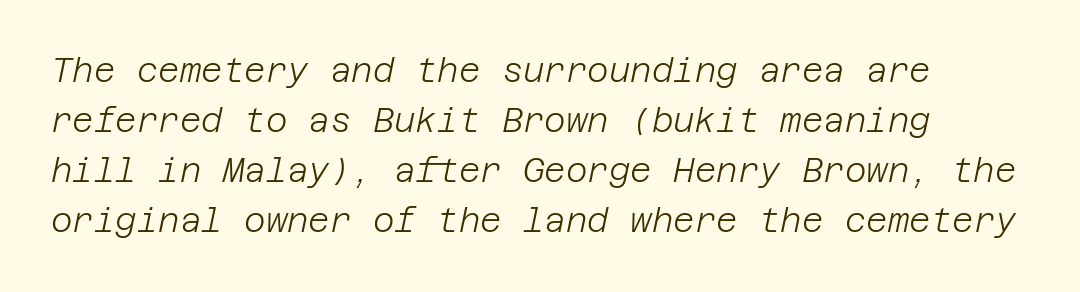
Q: Is the text bold? A: No.
Q: Is the text italic (slanted)? A: Yes, it leans right by about 12 degrees.
Q: Is the text underlined? A: No.
Q: How is the paragraph aligned? A: Left-aligned.
Q: Is the spacing between letters normal or unusually wide? A: Normal.
Q: Is the spacing between lines tight, normal or loose? A: Normal.
Q: Width (condensed, normal, or wide)? A: Normal.
Q: Stroke contrast? A: Low.
Q: x-height? A: Large.
